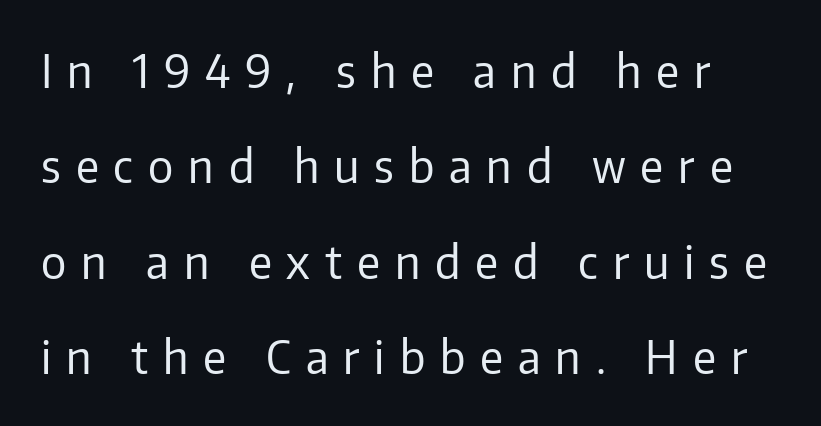
{"serif": "no", "italic": "no", "bold": "no", "weight": "regular", "width": "normal", "stroke_contrast": "low", "x_height": "medium", "monospaced": "no", "underline": "no", "line_spacing": "loose", "line_spacing_ratio": 2.12, "letter_spacing": "wide", "letter_spacing_em": 0.33, "glyph_px": 45}
